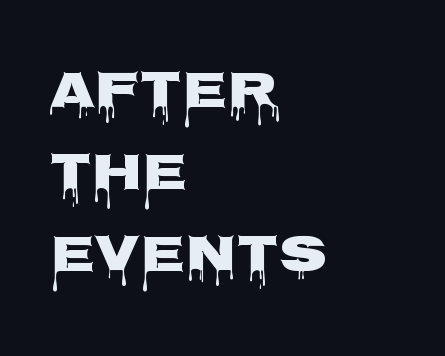
Q: Is the text italic (slanted)? A: No, it is upright.
Q: Is the typeface a serif or a sans-serif typeface? A: Sans-serif.
Q: Is the text underlined? A: No.
Q: How is the paragraph aligned? A: Left-aligned.
Q: Is the spacing between letters normal or unusually wide? A: Normal.
Q: Is the spacing between lines tight, normal or loose? A: Normal.
Q: Width (condensed, normal, or wide)? A: Wide.
Q: Stroke contrast? A: Low.
Q: x-height? A: Large.
Q: Monospaced? A: No.
